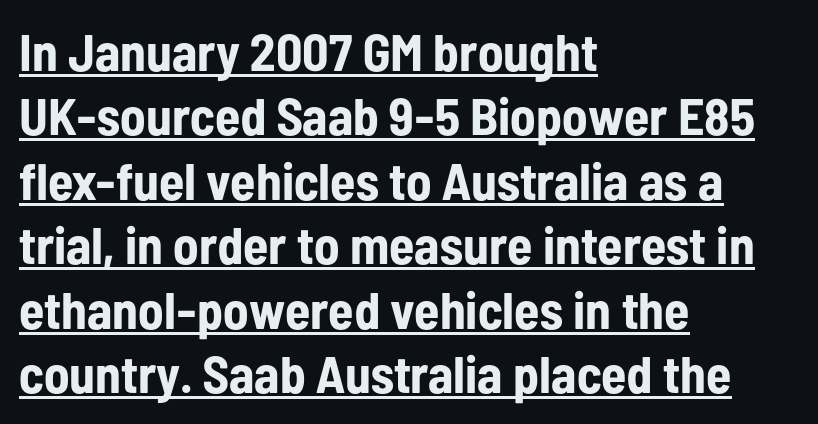
Q: Is the text bold? A: Yes.
Q: Is the text italic (slanted)? A: No, it is upright.
Q: Is the typeface a serif or a sans-serif typeface? A: Sans-serif.
Q: Is the text underlined? A: Yes.
Q: How is the paragraph aligned? A: Left-aligned.
Q: Is the spacing between letters normal or unusually wide? A: Normal.
Q: Width (condensed, normal, or wide)? A: Condensed.
Q: Stroke contrast? A: Low.
Q: x-height? A: Medium.
Q: Monospaced? A: No.
